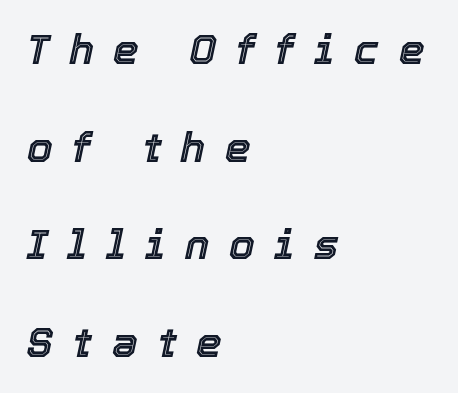
Horizontal bands of white between lines are thick stripes. Anything drawn beneath the words? Only blank space. Spacing verdict: proportional, widths tailored to each character. Notice how the passage keeps a crisp vertical edge on the left only. The axis of the letterforms is tilted away from vertical.
